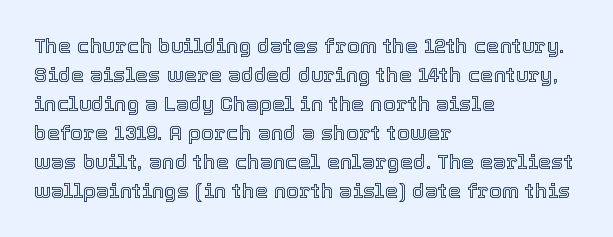
{"italic": "no", "underline": "no", "align": "left", "line_spacing": "normal", "line_spacing_ratio": 1.38, "letter_spacing": "normal", "letter_spacing_em": 0.0, "glyph_px": 21}
